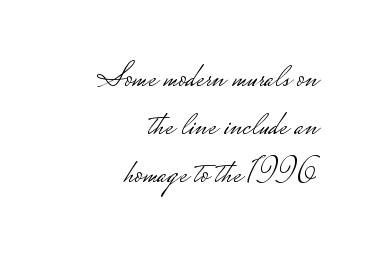
{"serif": "no", "bold": "no", "weight": "light", "width": "wide", "stroke_contrast": "low", "monospaced": "no", "underline": "no", "align": "right", "line_spacing": "normal", "line_spacing_ratio": 1.41, "letter_spacing": "normal", "letter_spacing_em": 0.0, "glyph_px": 34}
